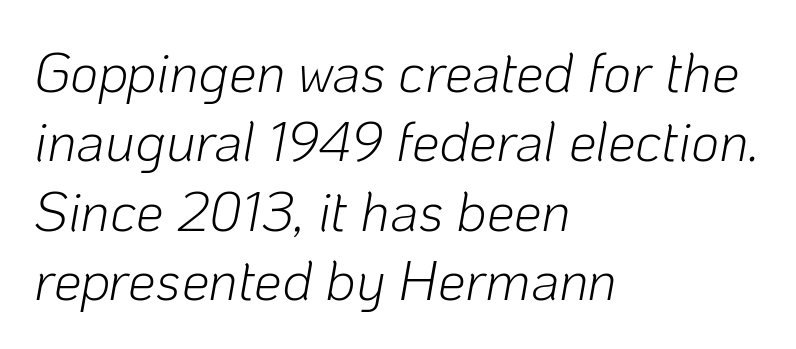
The image shows 55 px light type, italic (leaning right); set left-aligned, normal line spacing (1.26x), normal letter spacing, not underlined; low stroke contrast and a medium x-height.
